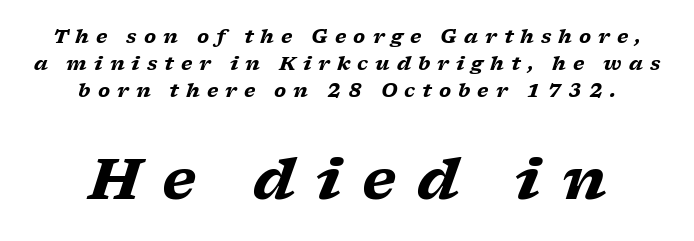
The image shows 57 px heavy, wide serif type, italic (leaning right); set centered, normal line spacing (1.42x), unusually wide letter spacing (+0.37 em), not underlined; the second (bottom) block is 3.0x larger; low stroke contrast and a medium x-height.
